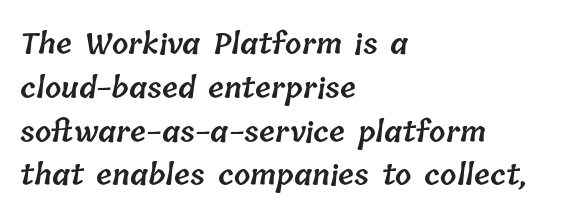
The image shows 29 px semibold type; set left-aligned, normal line spacing (1.51x), normal letter spacing, not underlined; low stroke contrast and a medium x-height.
